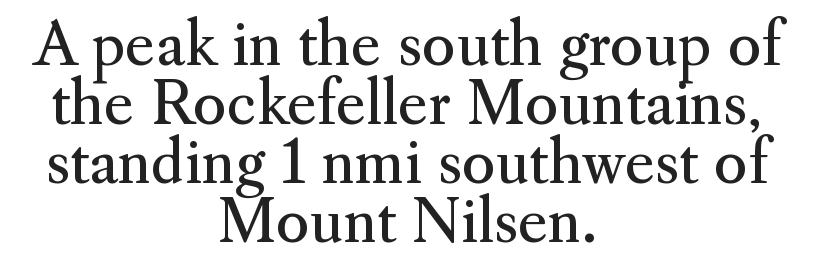
Stroke thickness stays within the range of a standard reading face or lighter. Honestly, the rows look squashed on top of each other. This sample has the flowing, uneven cadence of proportional lettering. Alignment: centered.
